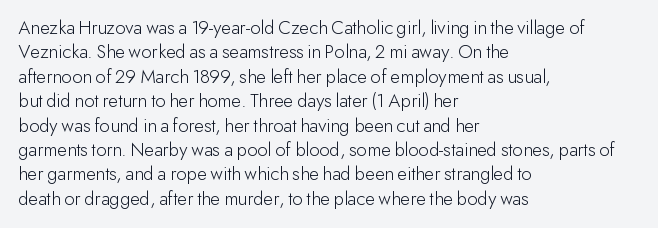
Q: Is the text bold? A: No.
Q: Is the text italic (slanted)? A: No, it is upright.
Q: Is the text underlined? A: No.
Q: How is the paragraph aligned? A: Left-aligned.
Q: Is the spacing between letters normal or unusually wide? A: Normal.
